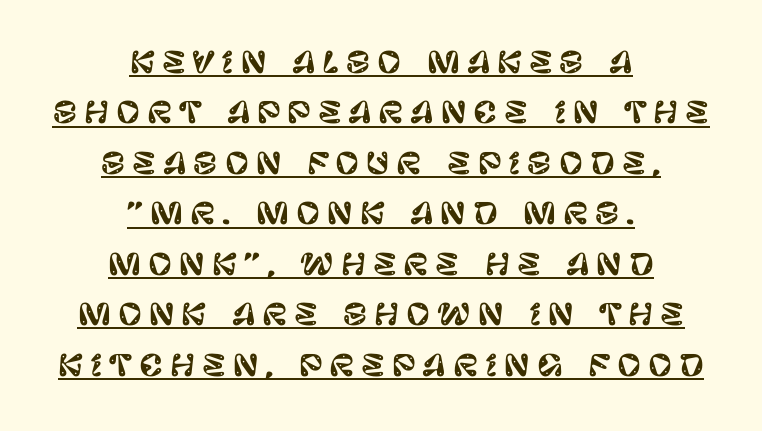
Q: Is the text italic (slanted)? A: Yes.
Q: Is the typeface a serif or a sans-serif typeface? A: Sans-serif.
Q: Is the text underlined? A: Yes.
Q: How is the paragraph aligned? A: Centered.
Q: Is the spacing between letters normal or unusually wide? A: Unusually wide.
Q: Width (condensed, normal, or wide)? A: Normal.
Q: Stroke contrast? A: Low.
Q: x-height? A: Large.
Q: Monospaced? A: No.
